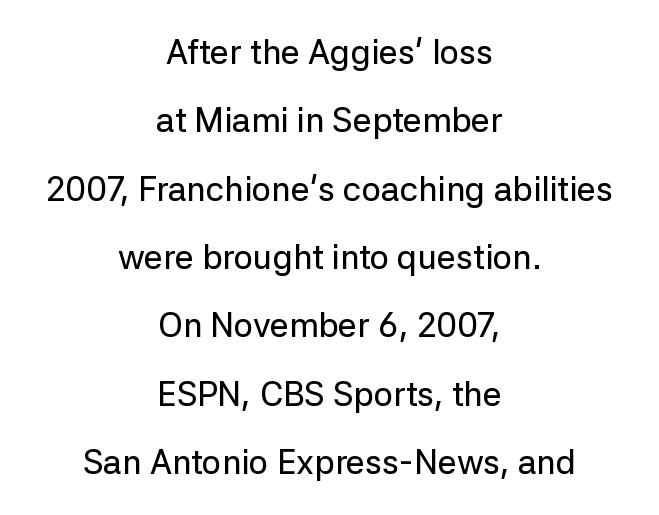
{"serif": "no", "italic": "no", "width": "normal", "stroke_contrast": "low", "x_height": "medium", "monospaced": "no", "underline": "no", "align": "center", "line_spacing": "loose", "line_spacing_ratio": 2.01, "letter_spacing": "normal", "letter_spacing_em": 0.0, "glyph_px": 34}
